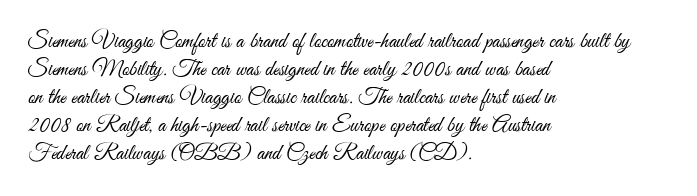
{"bold": "no", "underline": "no", "align": "left", "line_spacing": "normal", "line_spacing_ratio": 1.27, "letter_spacing": "normal", "letter_spacing_em": 0.0, "glyph_px": 22}
